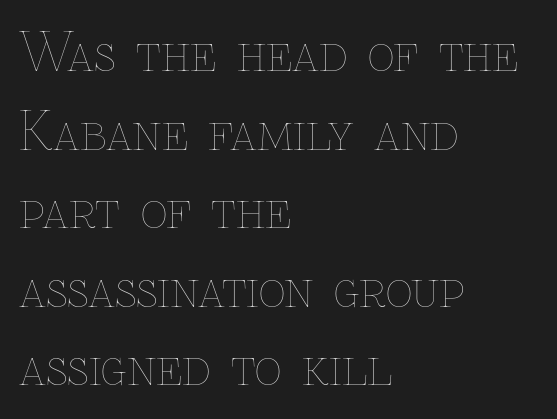
The image shows 52 px thin type, upright; set left-aligned, normal line spacing (1.51x), normal letter spacing, not underlined; low stroke contrast and a medium x-height.
